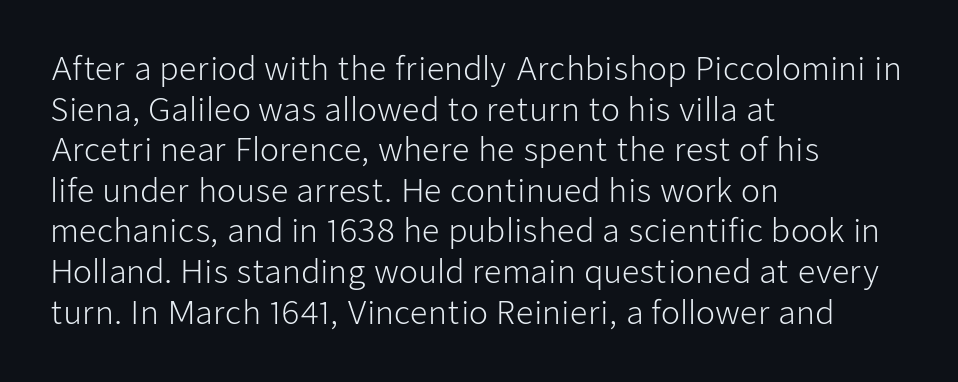
To sum up the face: it is a sans, with no serifs. Tracking value appears to be zero — textbook default spacing. Unbolded letterforms with no extra heft. Here the designer chose a conventional face with non-uniform glyph widths.
